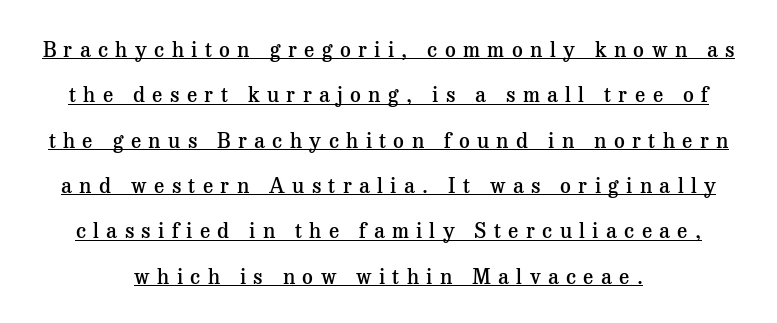
{"italic": "no", "bold": "semi", "underline": "yes", "align": "center", "line_spacing": "loose", "line_spacing_ratio": 2.16, "letter_spacing": "wide", "letter_spacing_em": 0.35, "glyph_px": 21}
